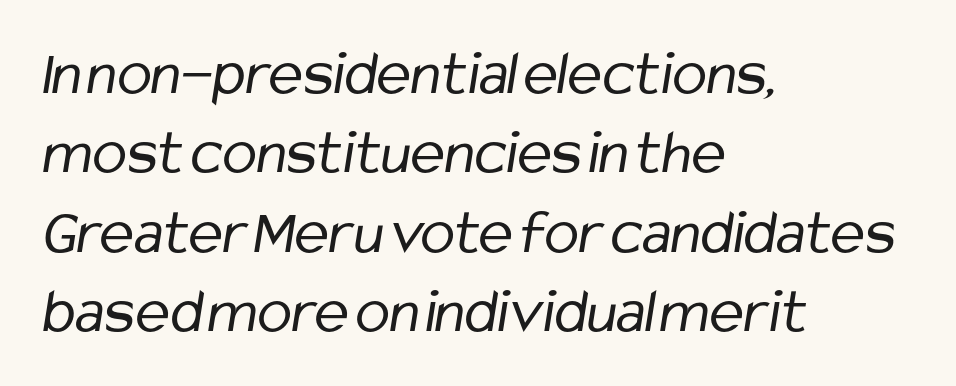
Q: Is the text bold? A: No.
Q: Is the typeface a serif or a sans-serif typeface? A: Sans-serif.
Q: Is the text underlined? A: No.
Q: How is the paragraph aligned? A: Left-aligned.
Q: Is the spacing between letters normal or unusually wide? A: Normal.
Q: Width (condensed, normal, or wide)? A: Condensed.
Q: Stroke contrast? A: Low.
Q: x-height? A: Medium.
Q: Monospaced? A: No.
